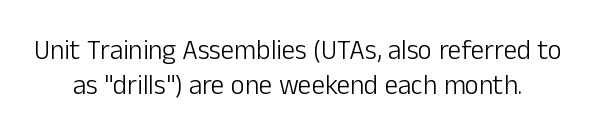
Q: Is the text bold? A: No.
Q: Is the text italic (slanted)? A: No, it is upright.
Q: Is the text underlined? A: No.
Q: Is the spacing between letters normal or unusually wide? A: Normal.
Q: Is the spacing between lines tight, normal or loose? A: Normal.
